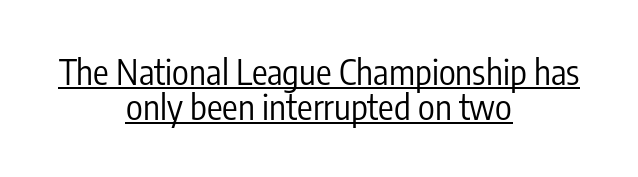
The image shows 35 px regular-weight, condensed sans-serif type, upright; set centered, tight line spacing (1.01x), normal letter spacing, underlined; low stroke contrast and a medium x-height.
